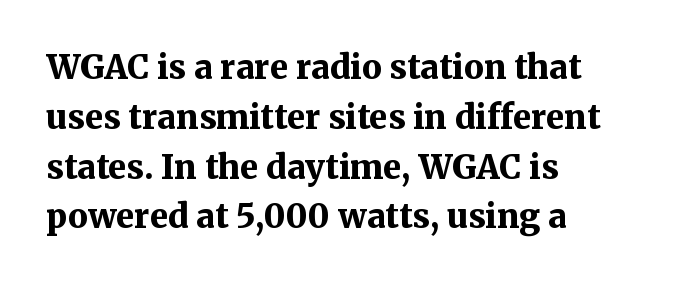
The passage shown is emphatically bold. The words here are not underlined. There is no visible air inserted between adjacent glyphs. The specimen reads as upright at a glance. This sample has the flowing, uneven cadence of proportional lettering.
